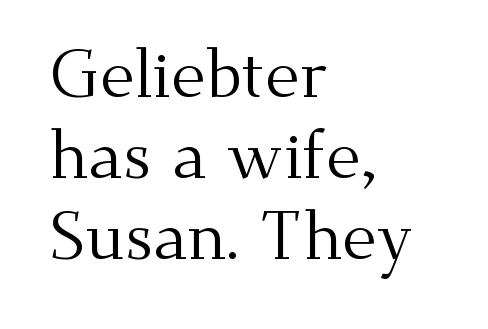
Tracking value appears to be zero — textbook default spacing. The letters advance in unequal steps, a hallmark of proportional type. No chunkiness to these letters — they're not bold. This is the regular roman posture of the typeface. Check where the strokes stop: tiny serifs finish them off.
